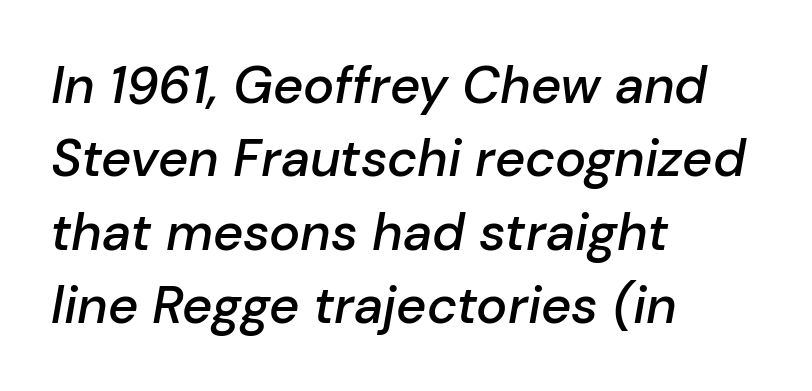
On the weight axis this lands at semibold, roughly 600. Characters follow at the spacing the type designer built in. Looks like regular typesetting: each glyph gets only the width it needs. Quick note: underline off. The letters are slanted; this is an italic face. Honestly, the row spacing looks completely unremarkable.
